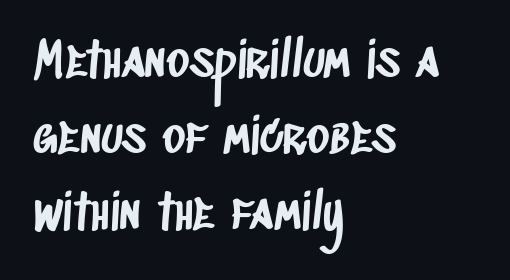
The image shows 49 px condensed sans-serif type; set left-aligned, normal line spacing (1.55x), normal letter spacing, not underlined; low stroke contrast and a large x-height.
